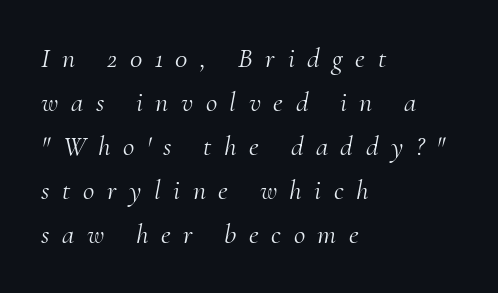
The image shows 28 px light serif type, italic (leaning right); set left-aligned, normal line spacing (1.57x), unusually wide letter spacing (+0.45 em), not underlined; medium stroke contrast and a small x-height.
